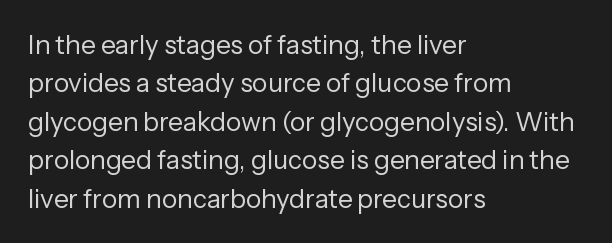
Leftover space on each line is placed entirely after the last word. The font sits on the lighter half of the weight spectrum, regular included. Here the glyphs are tracked normally, forming tight word shapes. Evenly set lines give the paragraph a standard silhouette. The area under the type is left untouched. The letters stand upright; this is a roman face.
